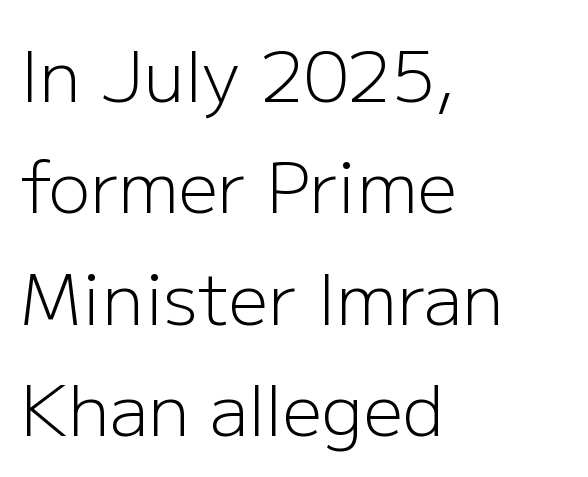
Q: Is the text bold? A: No.
Q: Is the text italic (slanted)? A: No, it is upright.
Q: Is the typeface a serif or a sans-serif typeface? A: Sans-serif.
Q: Is the text underlined? A: No.
Q: How is the paragraph aligned? A: Left-aligned.
Q: Is the spacing between letters normal or unusually wide? A: Normal.
Q: Is the spacing between lines tight, normal or loose? A: Normal.
Q: Width (condensed, normal, or wide)? A: Normal.
Q: Stroke contrast? A: Low.
Q: x-height? A: Medium.
Q: Monospaced? A: No.
